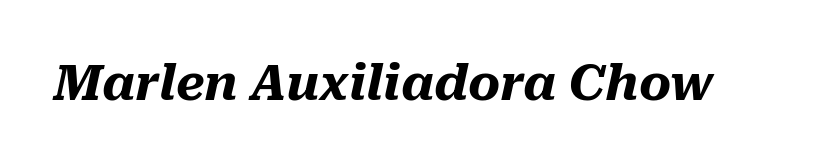
The image shows 49 px heavy type, italic (leaning right); set normal letter spacing, not underlined; medium stroke contrast and a medium x-height.
